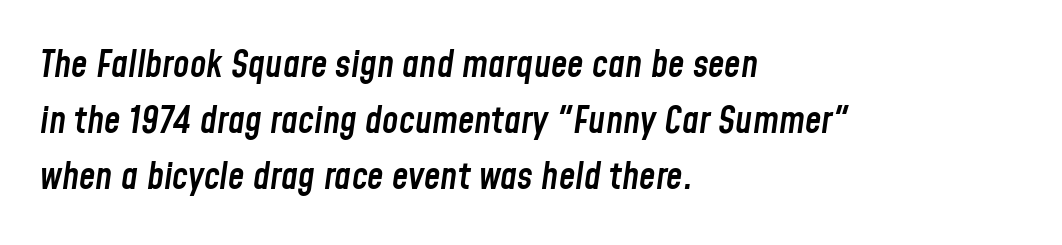
{"italic": "yes", "lean": "right", "slant_degrees": 8, "bold": "semi", "weight": "semibold", "width": "condensed", "stroke_contrast": "low", "x_height": "medium", "monospaced": "no", "underline": "no", "align": "left", "line_spacing": "normal", "line_spacing_ratio": 1.52, "letter_spacing": "normal", "letter_spacing_em": 0.0, "glyph_px": 37}
